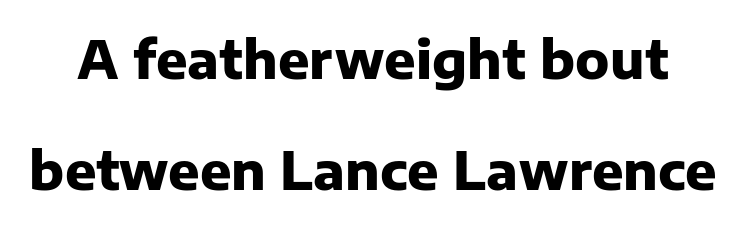
The image shows 52 px heavy sans-serif type, upright; set loose line spacing (2.13x), normal letter spacing, not underlined; low stroke contrast and a medium x-height.
